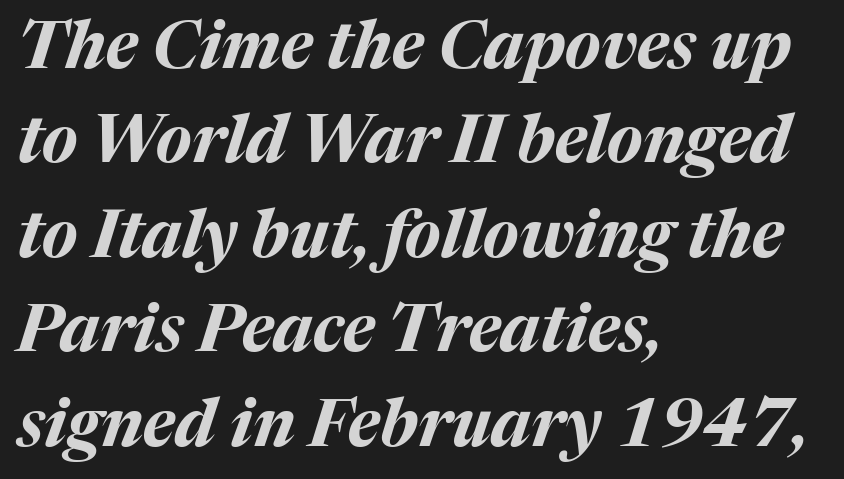
The image shows 66 px bold type, italic (leaning right); set left-aligned, normal line spacing (1.43x), normal letter spacing, not underlined; medium stroke contrast and a medium x-height.
